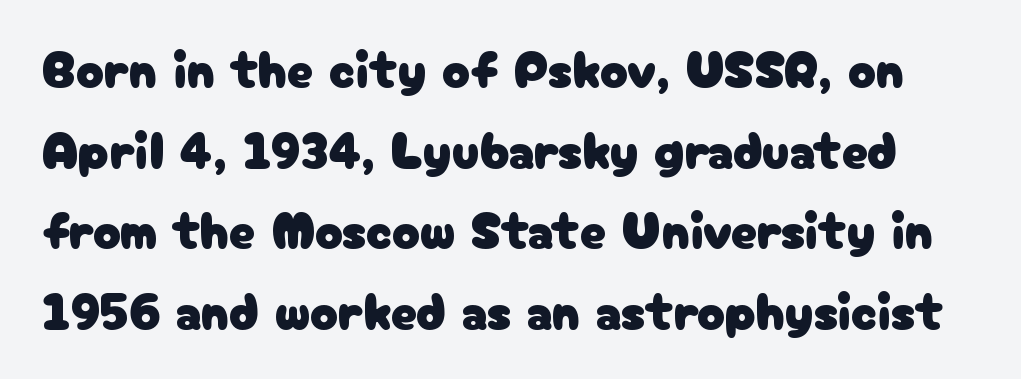
Q: Is the text italic (slanted)? A: No, it is upright.
Q: Is the typeface a serif or a sans-serif typeface? A: Sans-serif.
Q: Is the text underlined? A: No.
Q: Is the spacing between letters normal or unusually wide? A: Normal.
Q: Is the spacing between lines tight, normal or loose? A: Normal.
Q: Width (condensed, normal, or wide)? A: Normal.
Q: Stroke contrast? A: Low.
Q: x-height? A: Medium.
Q: Monospaced? A: No.
